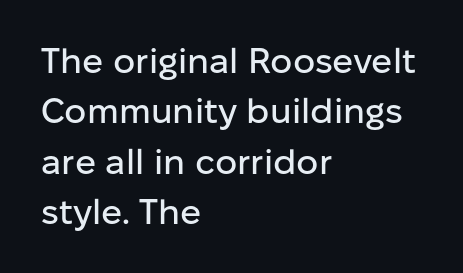
The image shows 35 px sans-serif type, upright; set left-aligned, normal line spacing (1.44x), normal letter spacing, not underlined; low stroke contrast and a medium x-height.
